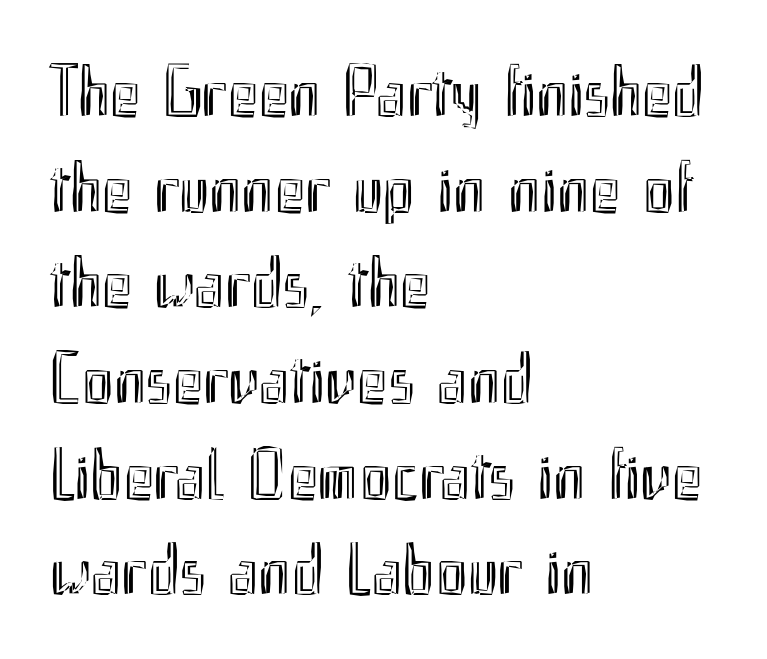
Q: Is the text italic (slanted)? A: No, it is upright.
Q: Is the text underlined? A: No.
Q: How is the paragraph aligned? A: Left-aligned.
Q: Is the spacing between letters normal or unusually wide? A: Normal.
Q: Is the spacing between lines tight, normal or loose? A: Normal.
Q: Width (condensed, normal, or wide)? A: Condensed.
Q: x-height? A: Small.
Q: Monospaced? A: No.
